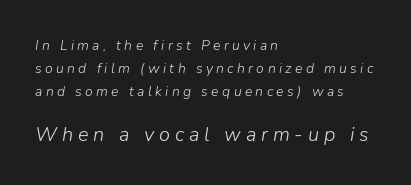
Which margin do the lines hug? The left one — the right edge is uneven. Successive baselines arrive at the customary interval. Is the lower block the larger one? Yes — the lower block carries the bigger type. It's the slanting kind of type. The space beneath each line is pristine and unruled.
